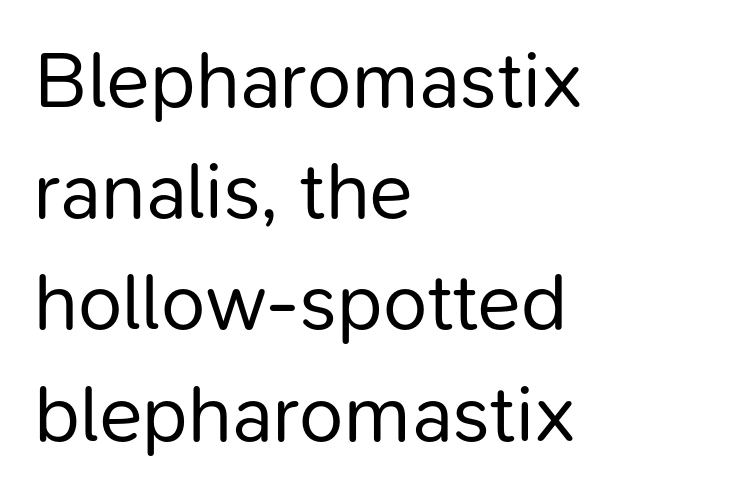
Q: Is the text bold? A: No.
Q: Is the text italic (slanted)? A: No, it is upright.
Q: Is the typeface a serif or a sans-serif typeface? A: Sans-serif.
Q: Is the text underlined? A: No.
Q: How is the paragraph aligned? A: Left-aligned.
Q: Is the spacing between letters normal or unusually wide? A: Normal.
Q: Is the spacing between lines tight, normal or loose? A: Normal.
Q: Width (condensed, normal, or wide)? A: Normal.
Q: Stroke contrast? A: Low.
Q: x-height? A: Medium.
Q: Monospaced? A: No.
